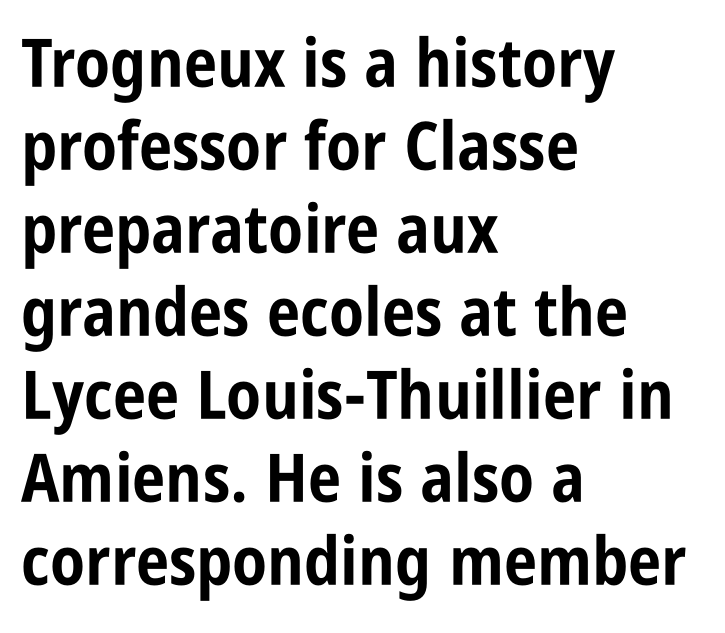
Q: Is the text bold? A: Yes.
Q: Is the text italic (slanted)? A: No, it is upright.
Q: Is the typeface a serif or a sans-serif typeface? A: Sans-serif.
Q: Is the text underlined? A: No.
Q: How is the paragraph aligned? A: Left-aligned.
Q: Is the spacing between letters normal or unusually wide? A: Normal.
Q: Width (condensed, normal, or wide)? A: Condensed.
Q: Stroke contrast? A: Low.
Q: x-height? A: Large.
Q: Monospaced? A: No.
